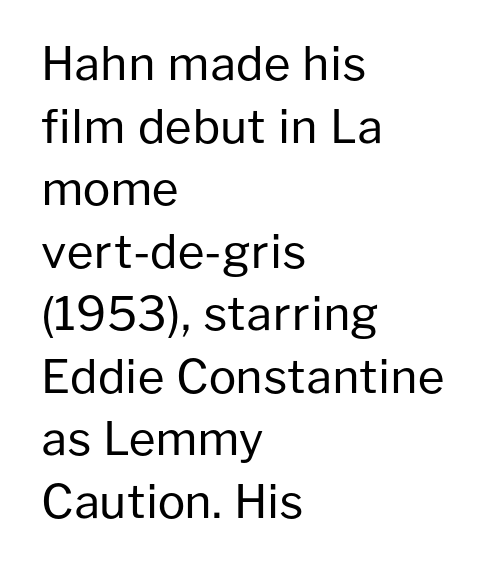
A bare baseline throughout the passage. The letters look calm and open, with moderate or lighter stems. Italic? Not at all — the glyphs are vertical. The passage shown stacks its lines at a standard gap. The rendering uses natural spacing where letterforms have individual widths. The rag falls on the right side of this text block.
